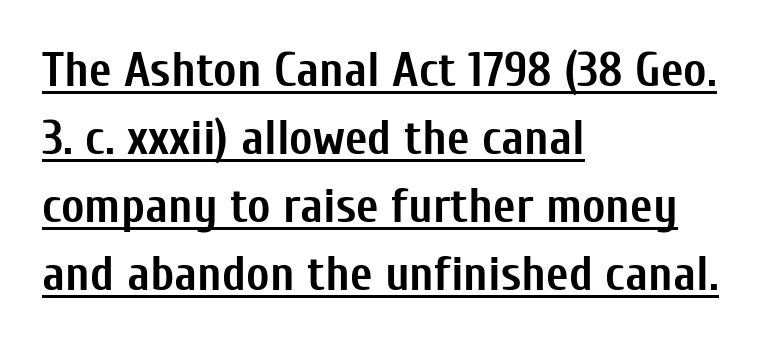
{"serif": "no", "italic": "no", "bold": "yes", "weight": "semibold", "width": "condensed", "stroke_contrast": "low", "x_height": "medium", "monospaced": "no", "underline": "yes", "align": "left", "line_spacing": "normal", "line_spacing_ratio": 1.39, "letter_spacing": "normal", "letter_spacing_em": 0.0, "glyph_px": 49}
